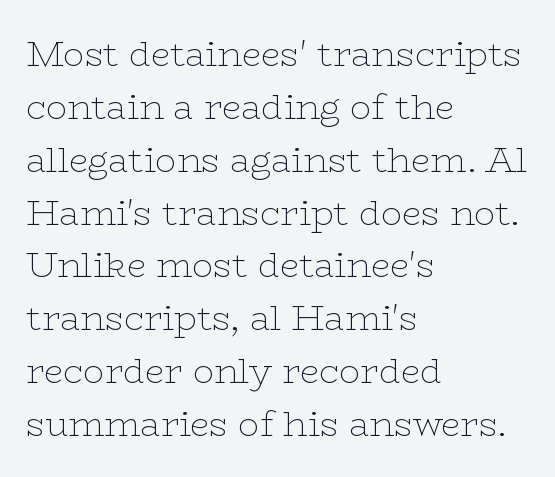
The image shows 35 px thin, wide serif type, upright; set left-aligned, normal line spacing (1.51x), normal letter spacing, not underlined; low stroke contrast and a medium x-height.
